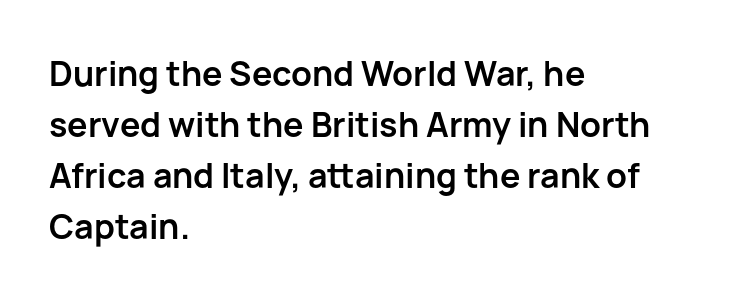
Honestly, the row spacing looks completely unremarkable. Emphasis by weight is at full strength: bold. Every row of glyphs begins at an identical x-position on the left. Think of a printed novel: that variable character pitch is what you see here.
